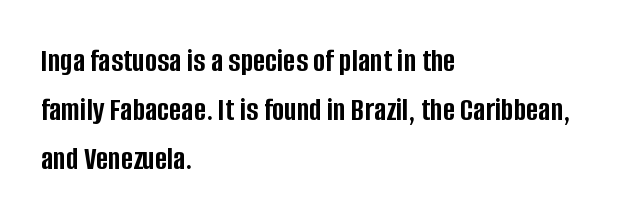
Q: Is the text bold? A: Yes.
Q: Is the text italic (slanted)? A: No, it is upright.
Q: Is the typeface a serif or a sans-serif typeface? A: Sans-serif.
Q: Is the text underlined? A: No.
Q: How is the paragraph aligned? A: Left-aligned.
Q: Is the spacing between letters normal or unusually wide? A: Normal.
Q: Is the spacing between lines tight, normal or loose? A: Normal.
Q: Width (condensed, normal, or wide)? A: Condensed.
Q: Stroke contrast? A: Low.
Q: x-height? A: Large.
Q: Monospaced? A: No.
